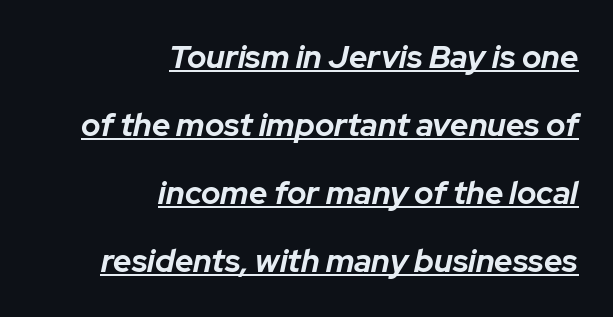
Q: Is the text bold? A: Yes.
Q: Is the text italic (slanted)? A: Yes, it leans right by about 12 degrees.
Q: Is the text underlined? A: Yes.
Q: How is the paragraph aligned? A: Right-aligned.
Q: Is the spacing between letters normal or unusually wide? A: Normal.
Q: Is the spacing between lines tight, normal or loose? A: Loose.
Q: Width (condensed, normal, or wide)? A: Normal.
Q: Stroke contrast? A: Low.
Q: x-height? A: Medium.
Q: Monospaced? A: No.
